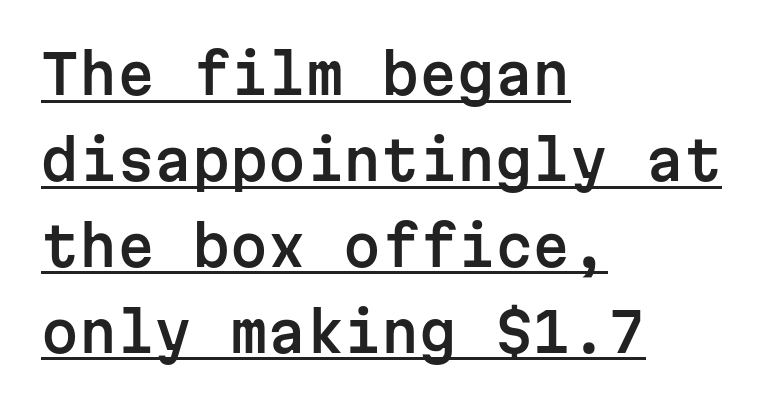
{"serif": "no", "italic": "no", "width": "normal", "stroke_contrast": "low", "x_height": "medium", "monospaced": "yes", "underline": "yes", "align": "left", "line_spacing": "normal", "line_spacing_ratio": 1.59, "letter_spacing": "normal", "letter_spacing_em": 0.0, "glyph_px": 54}
